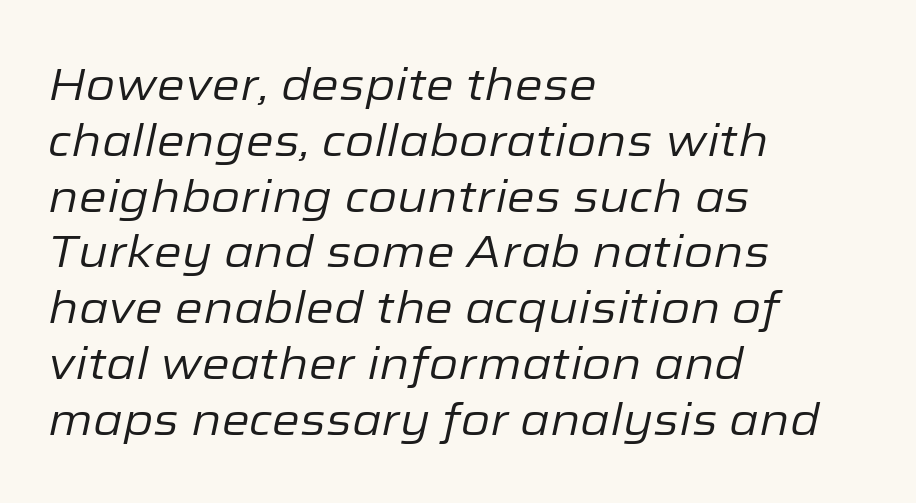
Q: Is the text bold? A: No.
Q: Is the text italic (slanted)? A: Yes, it leans right by about 12 degrees.
Q: Is the text underlined? A: No.
Q: How is the paragraph aligned? A: Left-aligned.
Q: Is the spacing between letters normal or unusually wide? A: Normal.
Q: Width (condensed, normal, or wide)? A: Normal.
Q: Stroke contrast? A: Low.
Q: x-height? A: Medium.
Q: Monospaced? A: No.
